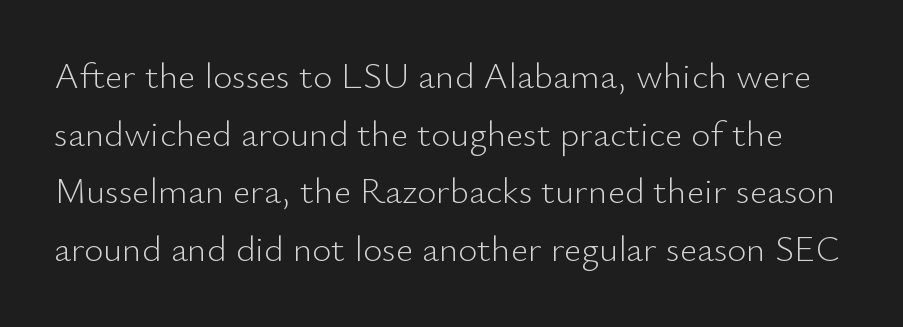
The image shows 37 px light sans-serif type, upright; set normal line spacing (1.56x), normal letter spacing, not underlined; low stroke contrast and a small x-height.
